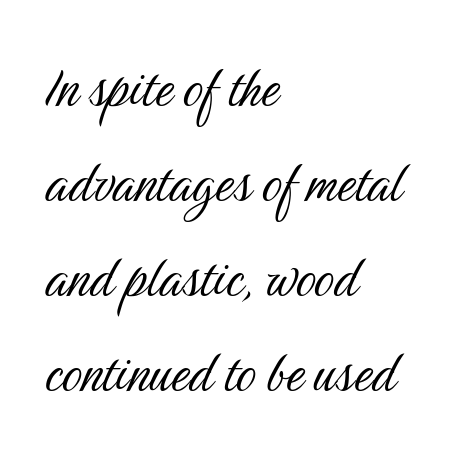
{"serif": "no", "bold": "no", "weight": "light", "width": "condensed", "stroke_contrast": "medium", "x_height": "medium", "monospaced": "no", "underline": "no", "align": "left", "line_spacing": "normal", "line_spacing_ratio": 1.51, "letter_spacing": "normal", "letter_spacing_em": 0.0, "glyph_px": 63}
